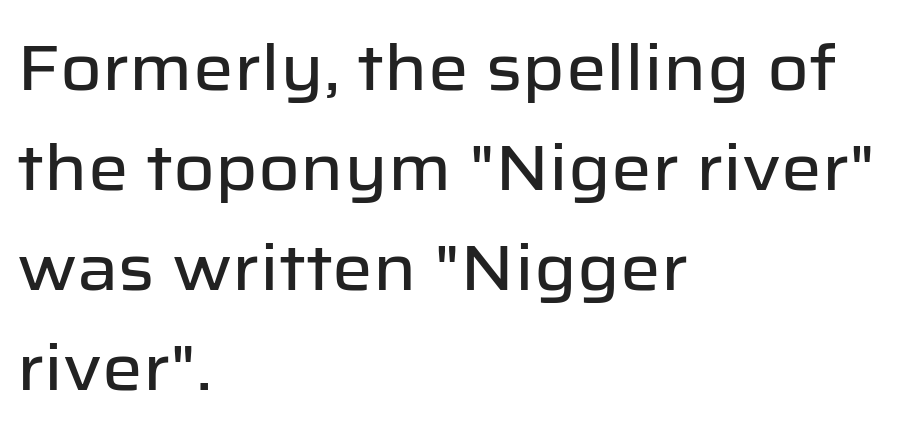
{"serif": "no", "italic": "no", "width": "normal", "stroke_contrast": "low", "x_height": "medium", "monospaced": "no", "underline": "no", "align": "left", "line_spacing": "normal", "line_spacing_ratio": 1.56, "letter_spacing": "normal", "letter_spacing_em": 0.0, "glyph_px": 64}
